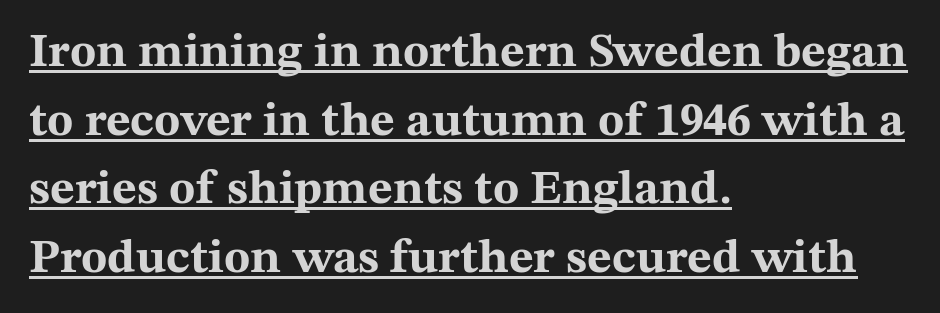
The image shows 48 px bold, wide serif type, upright; set left-aligned, normal line spacing (1.43x), normal letter spacing, underlined; medium stroke contrast and a medium x-height.
